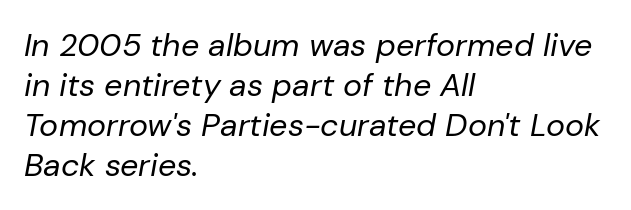
{"italic": "yes", "lean": "right", "slant_degrees": 10, "bold": "no", "weight": "regular", "width": "normal", "stroke_contrast": "low", "x_height": "medium", "monospaced": "no", "underline": "no", "align": "left", "line_spacing": "normal", "line_spacing_ratio": 1.25, "letter_spacing": "normal", "letter_spacing_em": 0.0, "glyph_px": 32}
